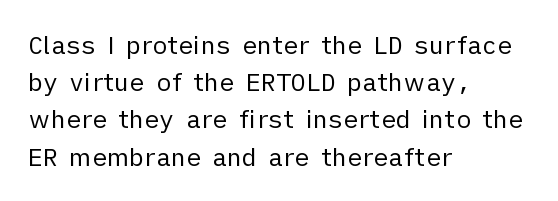
Q: Is the text bold? A: No.
Q: Is the text italic (slanted)? A: No, it is upright.
Q: Is the text underlined? A: No.
Q: How is the paragraph aligned? A: Left-aligned.
Q: Is the spacing between letters normal or unusually wide? A: Normal.
Q: Is the spacing between lines tight, normal or loose? A: Normal.
